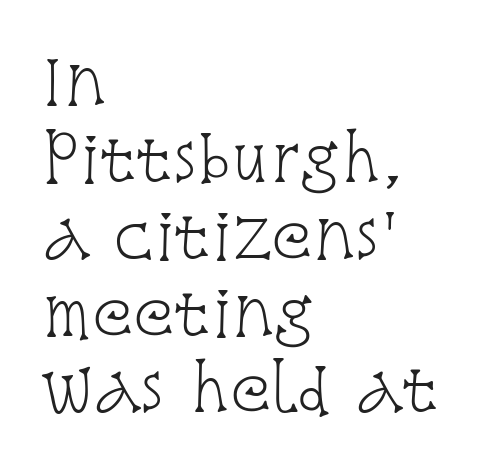
The foot of each line stays bare and open. What kind of face is this? One with serifs. Counters stay open thanks to moderate or lighter strokes. It's the straight-up-and-down kind of type. Letter spacing: default. Do the characters align in a grid? No, the font is proportional.
